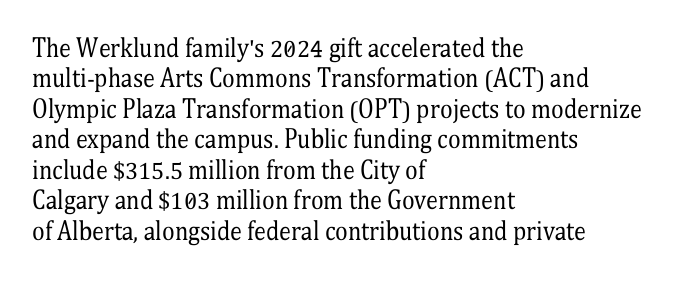
The type sits square on the baseline with zero lean. Only glyphs here, with clear space below each row. This sample is left-justified, so line endings fall wherever the words run out. Nothing unusual about the tracking: characters are spaced as the font intends. No extra ink here — the face is not bold.
